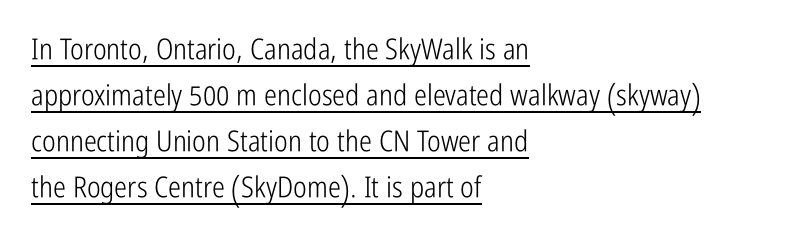
The image shows 29 px light, condensed sans-serif type, upright; set left-aligned, normal line spacing (1.59x), normal letter spacing, underlined; low stroke contrast and a medium x-height.
